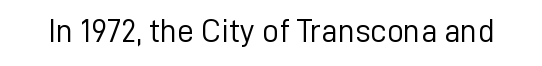
The glyphs in this specimen are sans serif. The cut favours lightness, reaching ordinary text weight at its darkest. Is this a fixed-width face? No — the glyphs have proportional, varying widths. Every stem runs plumb, perpendicular to the baseline. Rule under the text: the space is simply empty.
